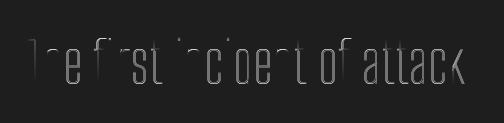
Q: Is the text italic (slanted)? A: No, it is upright.
Q: Is the text underlined? A: No.
Q: Is the spacing between letters normal or unusually wide? A: Normal.
Q: Width (condensed, normal, or wide)? A: Condensed.
Q: x-height? A: Medium.
Q: Monospaced? A: No.
